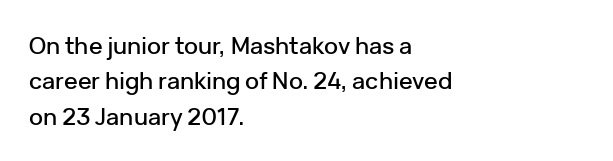
The image shows 23 px text type, upright; set left-aligned, normal line spacing (1.54x), normal letter spacing, not underlined.
